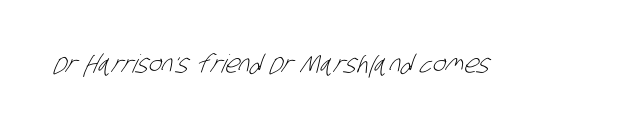
Q: Is the text bold? A: No.
Q: Is the text underlined? A: No.
Q: Is the spacing between letters normal or unusually wide? A: Normal.
